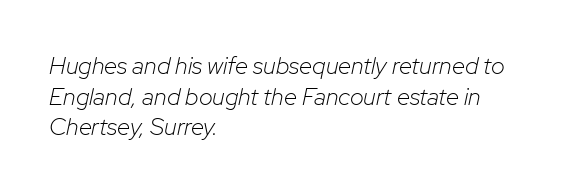
The image shows 24 px text type, italic (leaning right); set left-aligned, normal line spacing (1.28x), normal letter spacing, not underlined.
